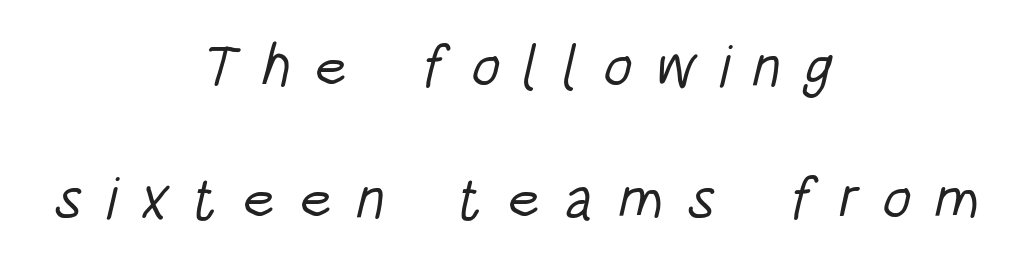
The image shows 59 px light, condensed sans-serif type; set centered, loose line spacing (2.24x), unusually wide letter spacing (+0.39 em), not underlined; low stroke contrast and a large x-height.
